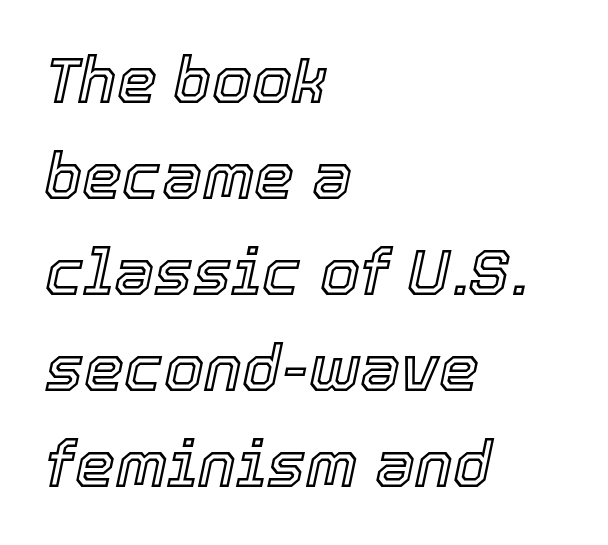
The rendering uses a moderate line-height, typical for paragraphs. In terms of posture, this sample is oblique. The face used here is rendered with its standard letterfit. Do the characters align in a grid? No, the font is proportional. Reading down the block, your eye returns to a fixed left position each line. No word sits above an underline.
